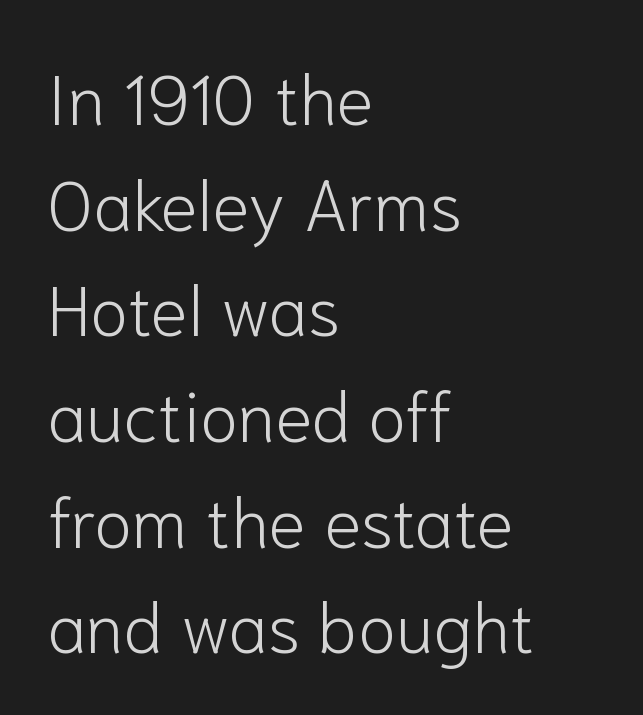
{"serif": "no", "italic": "no", "bold": "no", "weight": "light", "width": "normal", "stroke_contrast": "low", "x_height": "medium", "monospaced": "no", "underline": "no", "align": "left", "line_spacing": "normal", "line_spacing_ratio": 1.51, "letter_spacing": "normal", "letter_spacing_em": 0.0, "glyph_px": 70}
